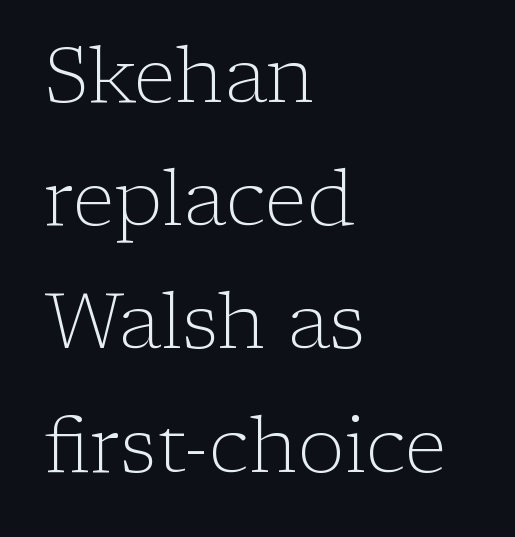
{"serif": "yes", "italic": "no", "bold": "no", "weight": "light", "width": "normal", "stroke_contrast": "low", "x_height": "medium", "monospaced": "no", "underline": "no", "align": "left", "line_spacing": "normal", "line_spacing_ratio": 1.58, "letter_spacing": "normal", "letter_spacing_em": 0.0, "glyph_px": 78}
